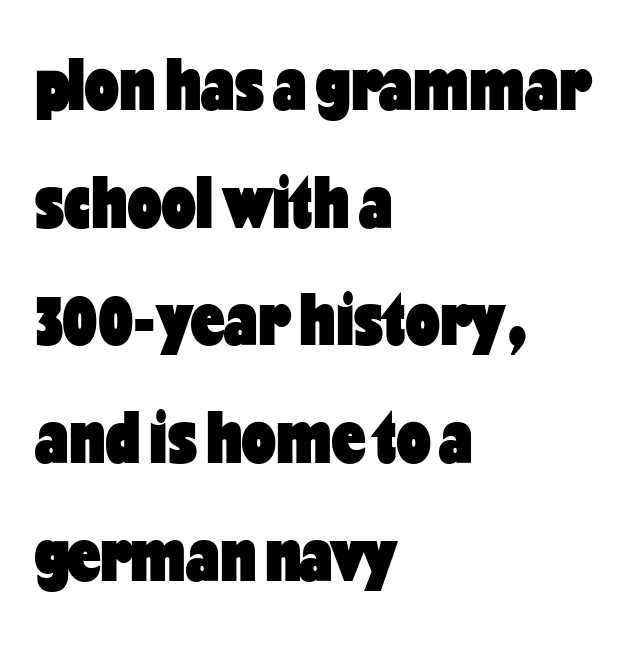
Q: Is the text bold? A: Yes.
Q: Is the text italic (slanted)? A: No, it is upright.
Q: Is the typeface a serif or a sans-serif typeface? A: Sans-serif.
Q: Is the text underlined? A: No.
Q: How is the paragraph aligned? A: Left-aligned.
Q: Is the spacing between letters normal or unusually wide? A: Normal.
Q: Is the spacing between lines tight, normal or loose? A: Normal.
Q: Width (condensed, normal, or wide)? A: Condensed.
Q: Stroke contrast? A: Low.
Q: x-height? A: Medium.
Q: Monospaced? A: No.
